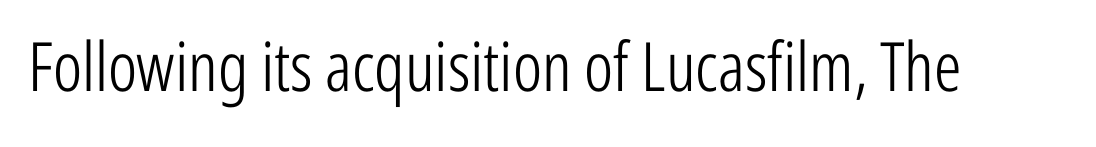
Q: Is the text bold? A: No.
Q: Is the text italic (slanted)? A: No, it is upright.
Q: Is the typeface a serif or a sans-serif typeface? A: Sans-serif.
Q: Is the text underlined? A: No.
Q: Is the spacing between letters normal or unusually wide? A: Normal.
Q: Width (condensed, normal, or wide)? A: Condensed.
Q: Stroke contrast? A: Low.
Q: x-height? A: Medium.
Q: Monospaced? A: No.
